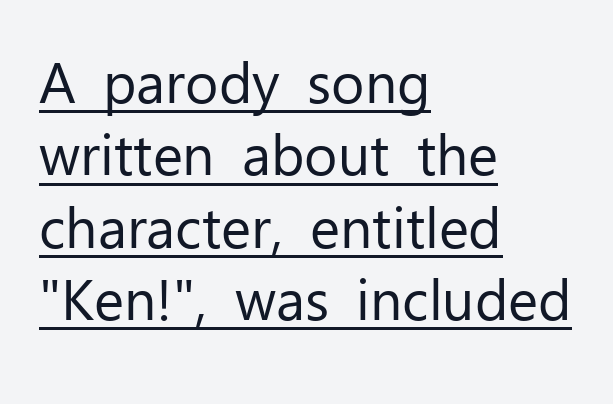
The image shows 57 px regular-weight sans-serif type, upright; set left-aligned, normal line spacing (1.27x), normal letter spacing, underlined; low stroke contrast and a medium x-height.
